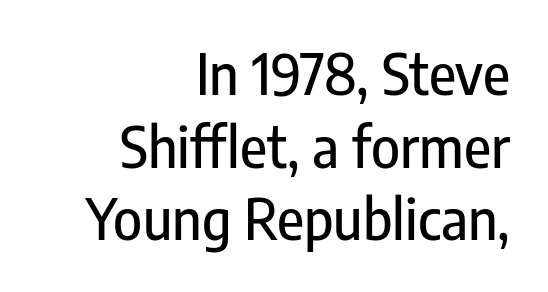
Serifs: no, the terminals of the letterforms are clean. Short and long lines alike share a common ending point at right. Posture: upright roman. The rendering uses natural spacing where letterforms have individual widths. Does the leading feel generous? No, just average. Glance below the letters and you will spot only blank space.
